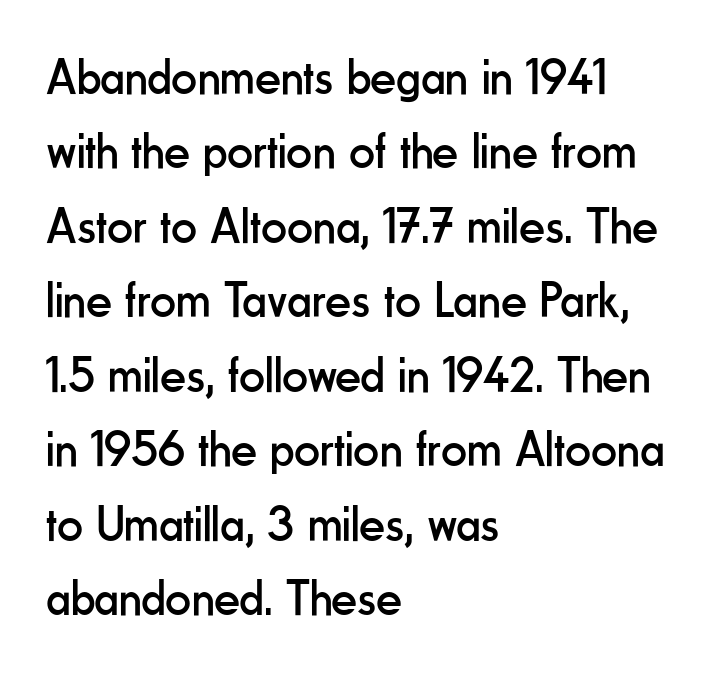
Bare-footed words on every line. Left-aligned paragraph, ragged on the right. Looks like regular typesetting: each glyph gets only the width it needs. Nobody touched the tracking dial on this one.
